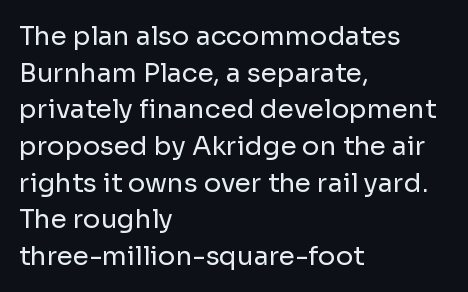
In CSS terms this would be text-align: left. The words here are not underlined. The font is comparable to plain body text, perhaps lighter. Every character sits straight up, as roman type does. The vertical gap from one line to the next is medium. Compared with typical body copy, the letter spacing here is the same.
